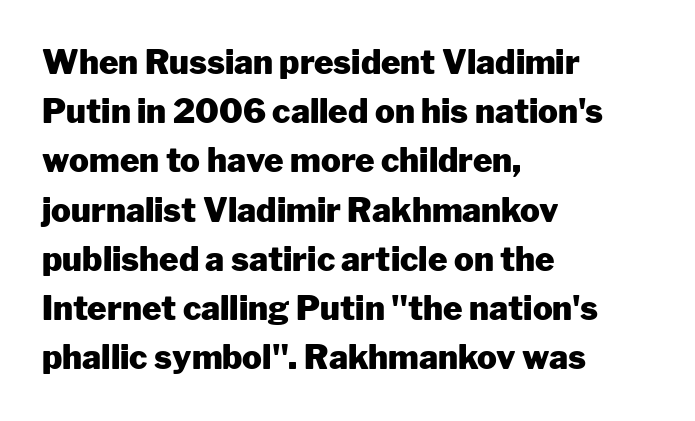
The image shows 33 px heavy sans-serif type, upright; set left-aligned, normal line spacing (1.49x), normal letter spacing, not underlined; low stroke contrast and a medium x-height.
